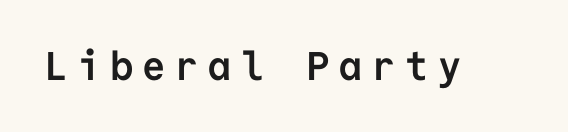
The specimen reads as upright at a glance. Is this a fixed-width face? Yes — each glyph sits in an identical cell. Check where the strokes stop: nothing finishes them off — pure sans. Plain, unruled lines of type. Thick stems and heavy bowls — unmistakably bold. Characters follow at a spacing far wider than the type designer built in.
